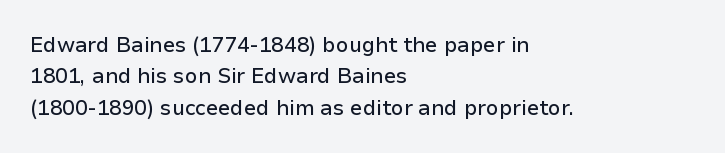
Q: Is the text italic (slanted)? A: No, it is upright.
Q: Is the text underlined? A: No.
Q: How is the paragraph aligned? A: Left-aligned.
Q: Is the spacing between letters normal or unusually wide? A: Normal.
Q: Is the spacing between lines tight, normal or loose? A: Normal.
